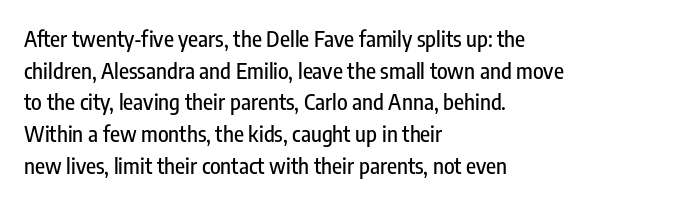
The image shows 22 px text type, upright; set left-aligned, normal line spacing (1.44x), normal letter spacing, not underlined.
